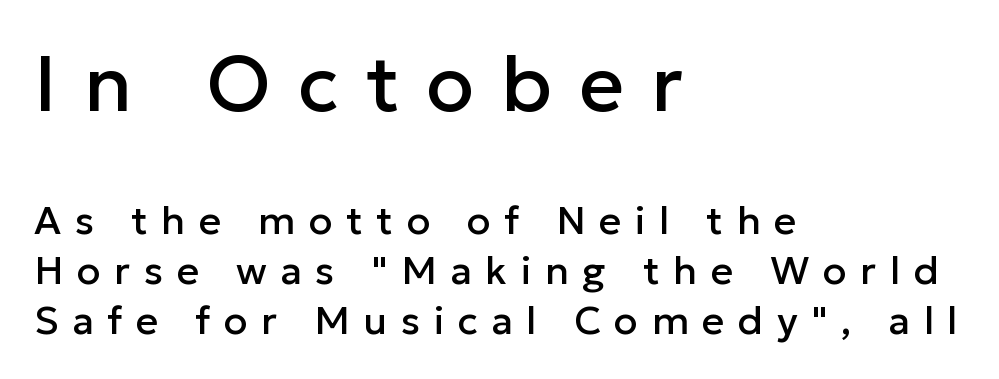
Caption: upper text group enlarged, lower text group reduced. Is there any slant? The stems are plumb. Has an underline been added? It has not. You could only call the tracking loose — the letters float apart. Vertically, the passage feels balanced, rows spaced as you'd expect. Every row of glyphs begins at an identical x-position on the left.
